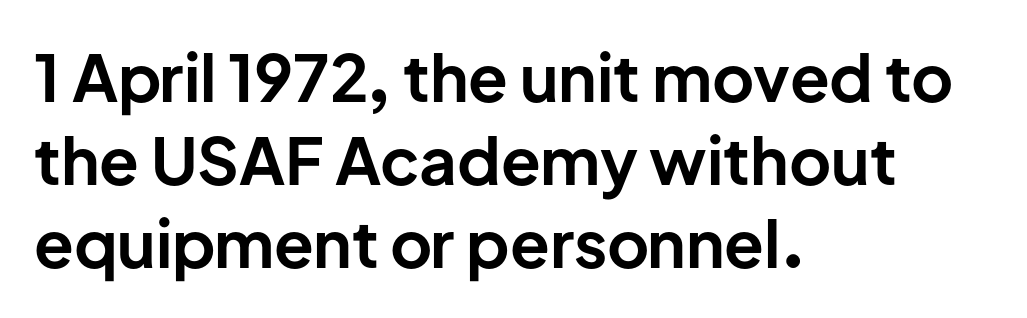
{"serif": "no", "italic": "no", "bold": "yes", "weight": "bold", "width": "normal", "stroke_contrast": "low", "x_height": "medium", "monospaced": "no", "underline": "no", "align": "left", "line_spacing": "normal", "line_spacing_ratio": 1.28, "letter_spacing": "normal", "letter_spacing_em": 0.0, "glyph_px": 65}
